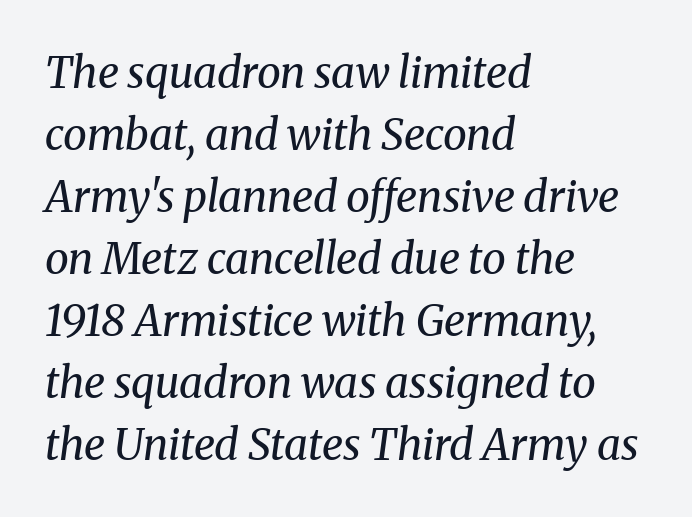
Q: Is the text bold? A: No.
Q: Is the text italic (slanted)? A: Yes, it leans right by about 8 degrees.
Q: Is the typeface a serif or a sans-serif typeface? A: Serif.
Q: Is the text underlined? A: No.
Q: How is the paragraph aligned? A: Left-aligned.
Q: Is the spacing between letters normal or unusually wide? A: Normal.
Q: Is the spacing between lines tight, normal or loose? A: Normal.
Q: Width (condensed, normal, or wide)? A: Normal.
Q: Stroke contrast? A: Medium.
Q: x-height? A: Medium.
Q: Monospaced? A: No.
